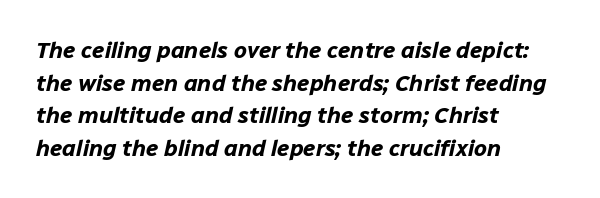
Q: Is the text bold? A: Yes.
Q: Is the text italic (slanted)? A: Yes, it leans right by about 12 degrees.
Q: Is the text underlined? A: No.
Q: How is the paragraph aligned? A: Left-aligned.
Q: Is the spacing between letters normal or unusually wide? A: Normal.
Q: Is the spacing between lines tight, normal or loose? A: Normal.
